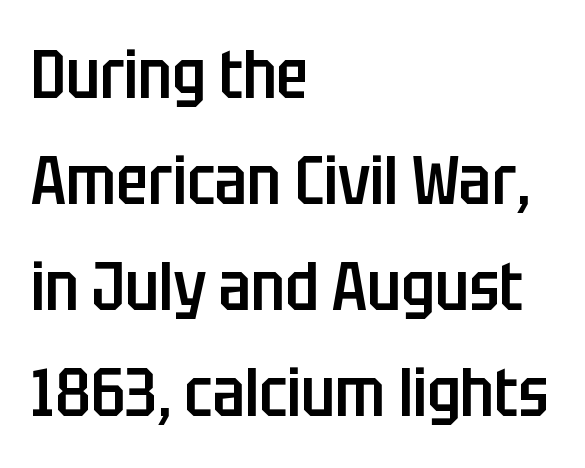
The typeface chosen for these lines omits serifs. Beneath every word, the page is bare. Regarding leading, the lines here are spaced in the standard way. You can tell it's not italic because the verticals are truly vertical. Proportional: the letters do not fall into vertical columns.
